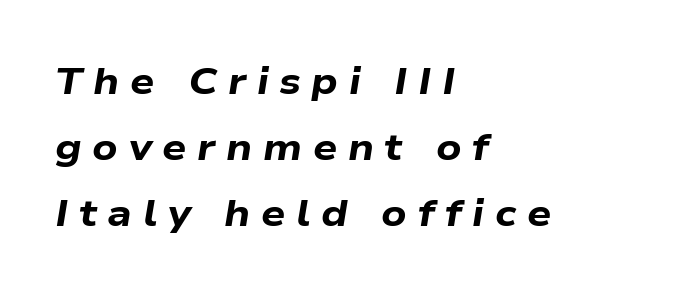
{"italic": "yes", "lean": "right", "slant_degrees": 9, "bold": "yes", "weight": "bold", "width": "wide", "stroke_contrast": "low", "x_height": "medium", "monospaced": "no", "underline": "no", "align": "left", "line_spacing_ratio": 1.74, "letter_spacing": "wide", "letter_spacing_em": 0.28, "glyph_px": 38}
